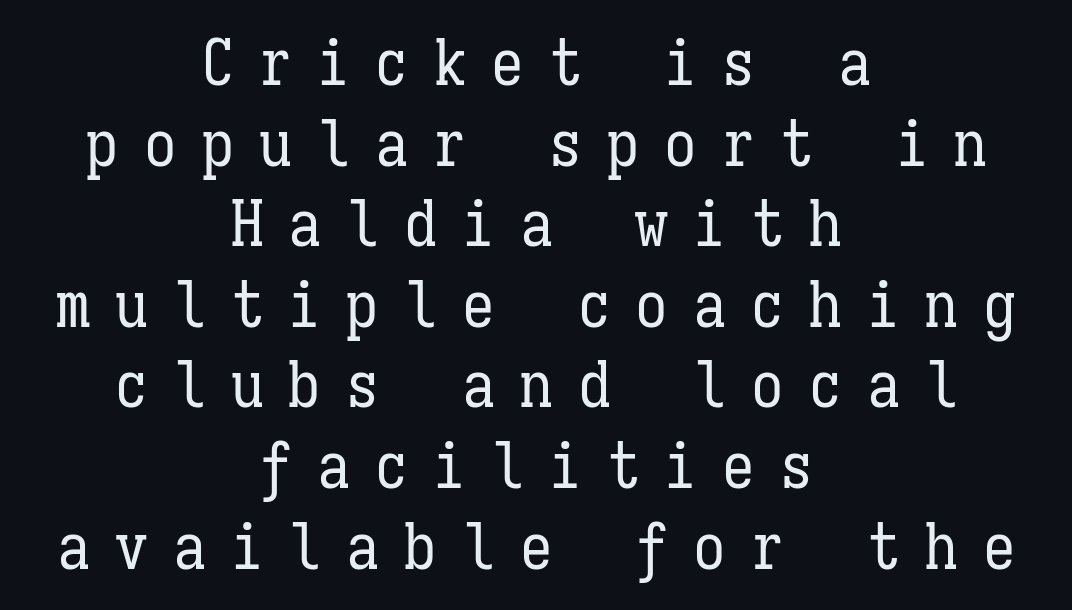
Q: Is the text bold? A: No.
Q: Is the text italic (slanted)? A: No, it is upright.
Q: Is the text underlined? A: No.
Q: How is the paragraph aligned? A: Centered.
Q: Is the spacing between letters normal or unusually wide? A: Unusually wide.
Q: Width (condensed, normal, or wide)? A: Condensed.
Q: Stroke contrast? A: Low.
Q: x-height? A: Medium.
Q: Monospaced? A: Yes.
